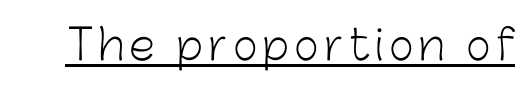
Has an underline been added? It has. To sum up the face: it is a sans, with no serifs. The rendering uses natural spacing where letterforms have individual widths. Ascenders rise straight up at ninety degrees. The font sits on the lighter half of the weight spectrum, regular included.
